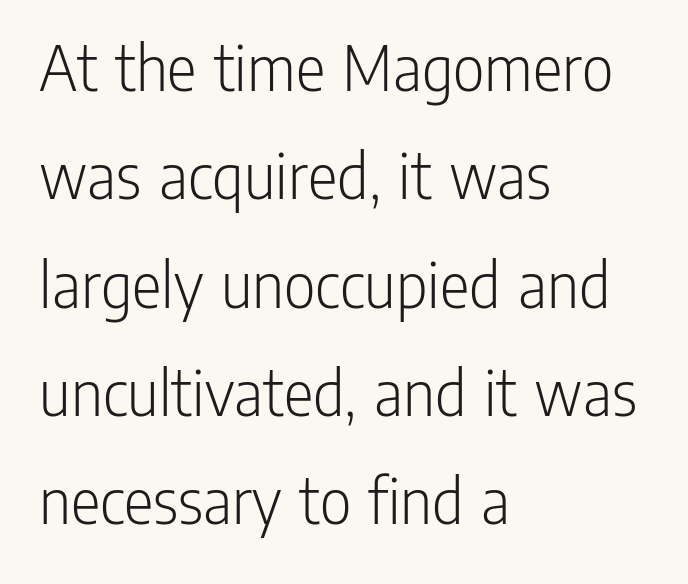
{"serif": "no", "italic": "no", "bold": "no", "weight": "light", "width": "condensed", "stroke_contrast": "low", "x_height": "medium", "monospaced": "no", "underline": "no", "align": "left", "line_spacing": "normal", "line_spacing_ratio": 1.57, "letter_spacing": "normal", "letter_spacing_em": 0.0, "glyph_px": 69}
